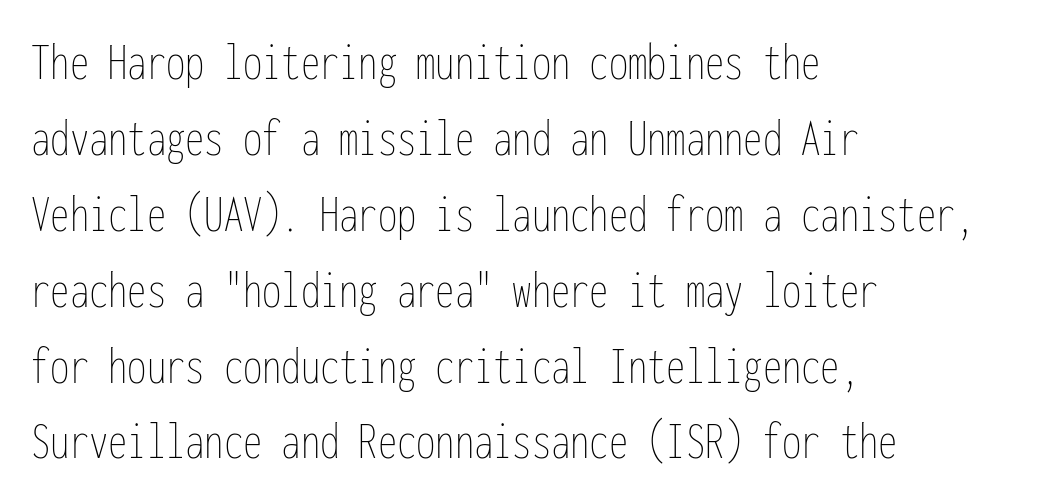
{"italic": "no", "bold": "no", "weight": "thin", "width": "condensed", "stroke_contrast": "low", "x_height": "medium", "monospaced": "yes", "underline": "no", "align": "left", "line_spacing": "normal", "line_spacing_ratio": 1.38, "letter_spacing": "normal", "letter_spacing_em": 0.0, "glyph_px": 55}
